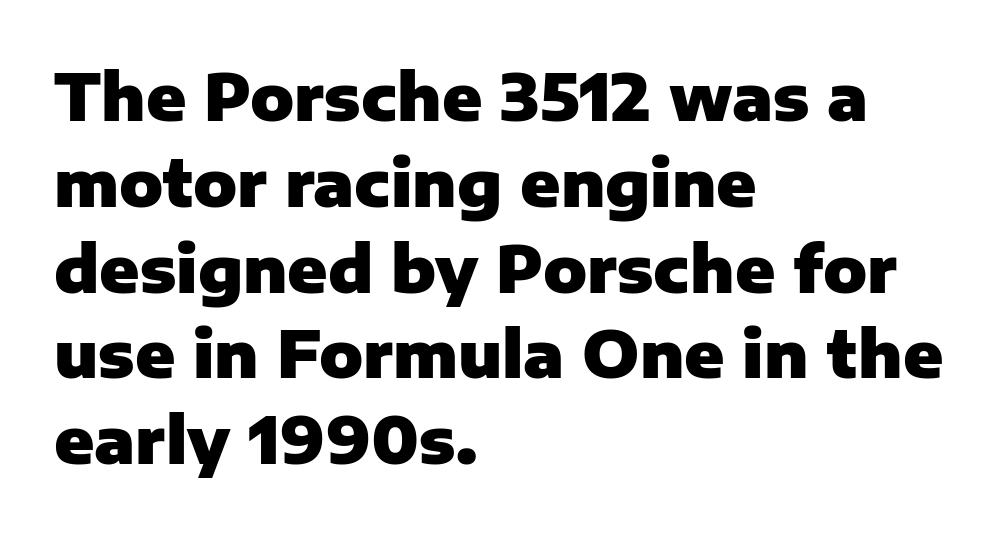
The lines in this sample share a left origin and differ only in where they stop. Glance below the letters and you will spot only blank space. Posture: vertical. Heavy-handed strokes throughout: this text is bold.
